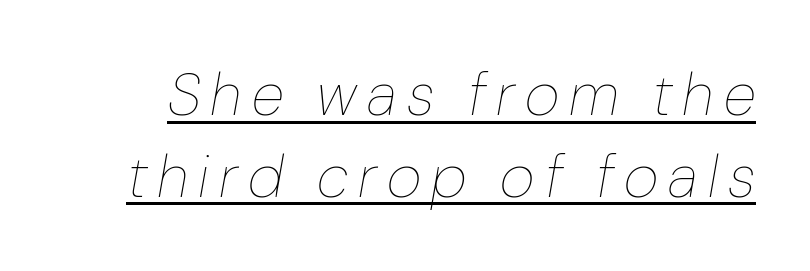
Q: Is the text bold? A: No.
Q: Is the text italic (slanted)? A: Yes, it leans right by about 10 degrees.
Q: Is the text underlined? A: Yes.
Q: Is the spacing between lines tight, normal or loose? A: Normal.
Q: Width (condensed, normal, or wide)? A: Normal.
Q: Stroke contrast? A: Low.
Q: x-height? A: Medium.
Q: Monospaced? A: No.
